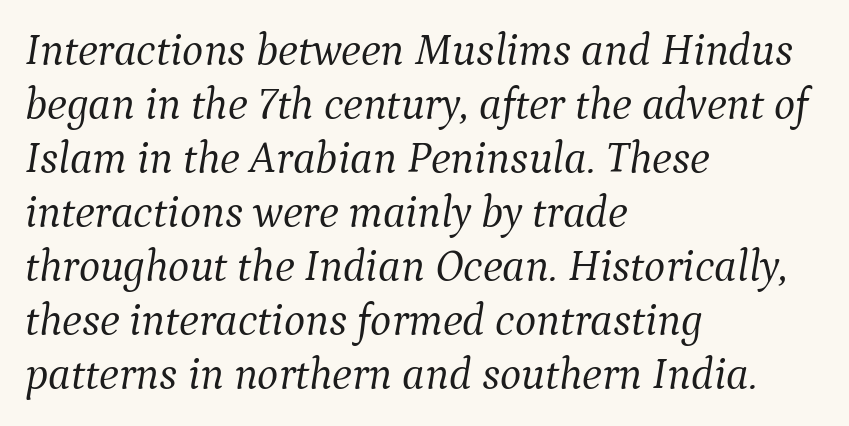
The lines are quadded left. Proportional: the letters do not fall into vertical columns. This sample uses a serif face. Caption: standard tracking, unaltered. Posture: slanted.
